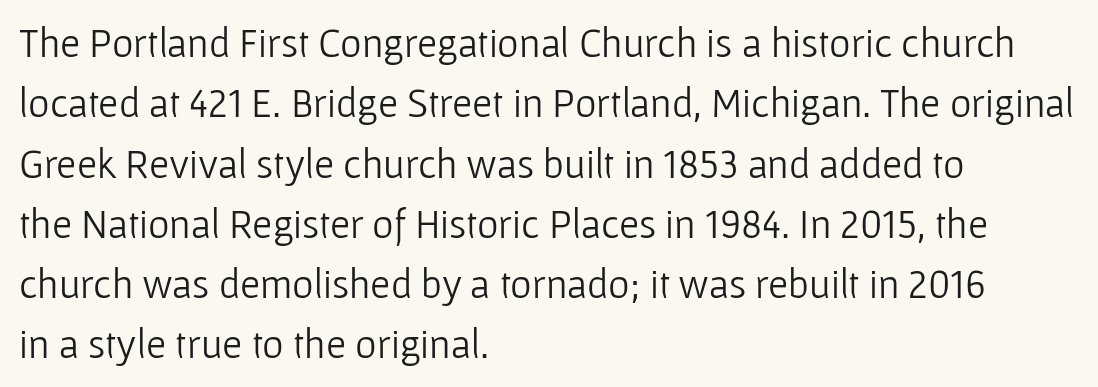
{"serif": "no", "italic": "no", "bold": "no", "weight": "light", "width": "normal", "stroke_contrast": "low", "x_height": "medium", "monospaced": "no", "underline": "no", "align": "left", "line_spacing": "normal", "line_spacing_ratio": 1.47, "letter_spacing": "normal", "letter_spacing_em": 0.0, "glyph_px": 41}
